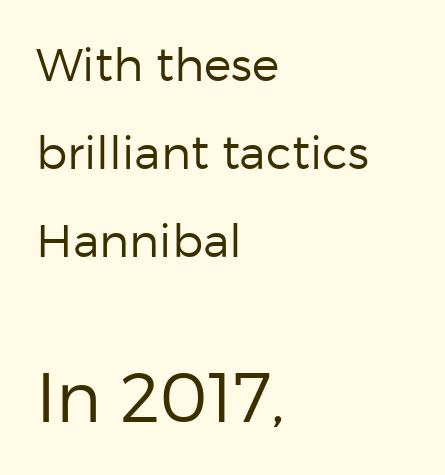
Q: Is the text bold? A: No.
Q: Is the text italic (slanted)? A: No, it is upright.
Q: Is the typeface a serif or a sans-serif typeface? A: Sans-serif.
Q: Is the text underlined? A: No.
Q: How is the paragraph aligned? A: Left-aligned.
Q: Is the spacing between letters normal or unusually wide? A: Normal.
Q: Is the spacing between lines tight, normal or loose? A: Loose.
Q: Which block of text is set in a larger size, the first (top) or the second (bottom)? A: The second (bottom) one.
Q: Width (condensed, normal, or wide)? A: Normal.
Q: Stroke contrast? A: Low.
Q: x-height? A: Medium.
Q: Monospaced? A: No.
